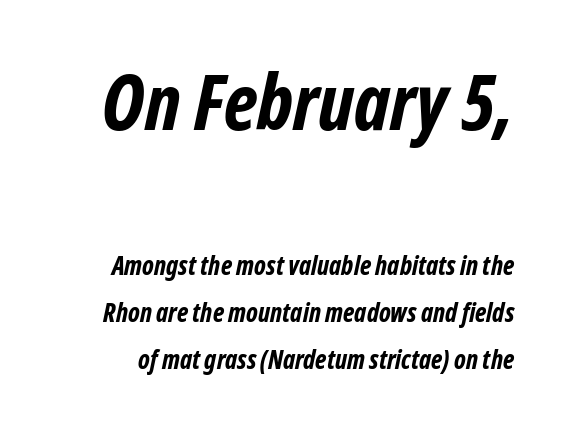
A typesetter would label this face a sans. Do the characters align in a grid? No, the font is proportional. Anything drawn beneath the words? Only blank space. The passage shown is emphatically bold. Between these two stacked blocks, the higher one wins on size. In terms of letterspacing, this is plain default setting.
